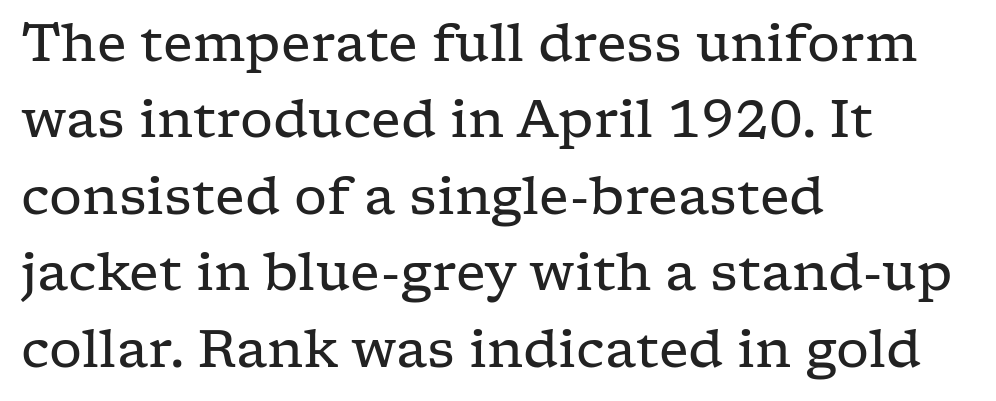
{"serif": "yes", "italic": "no", "bold": "no", "weight": "regular", "width": "wide", "stroke_contrast": "low", "x_height": "medium", "monospaced": "no", "underline": "no", "align": "left", "line_spacing": "normal", "line_spacing_ratio": 1.47, "letter_spacing": "normal", "letter_spacing_em": 0.0, "glyph_px": 52}
